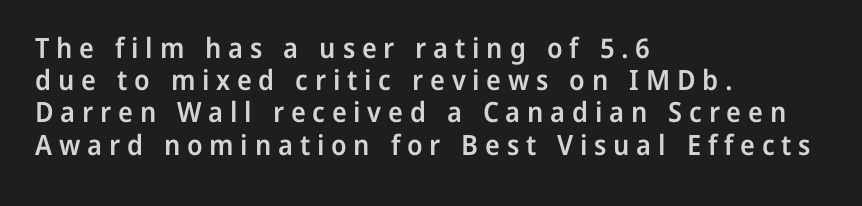
{"serif": "no", "italic": "no", "bold": "semi", "weight": "semibold", "width": "normal", "stroke_contrast": "low", "x_height": "medium", "monospaced": "no", "underline": "no", "align": "left", "line_spacing": "tight", "line_spacing_ratio": 1.15, "letter_spacing": "wide", "letter_spacing_em": 0.24, "glyph_px": 28}
